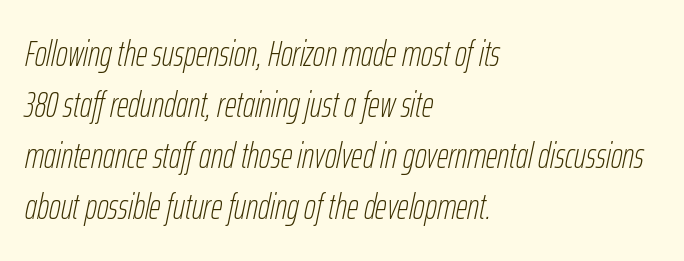
The image shows 36 px thin, condensed type, italic (leaning right); set left-aligned, normal line spacing (1.42x), normal letter spacing, not underlined; low stroke contrast and a medium x-height.
